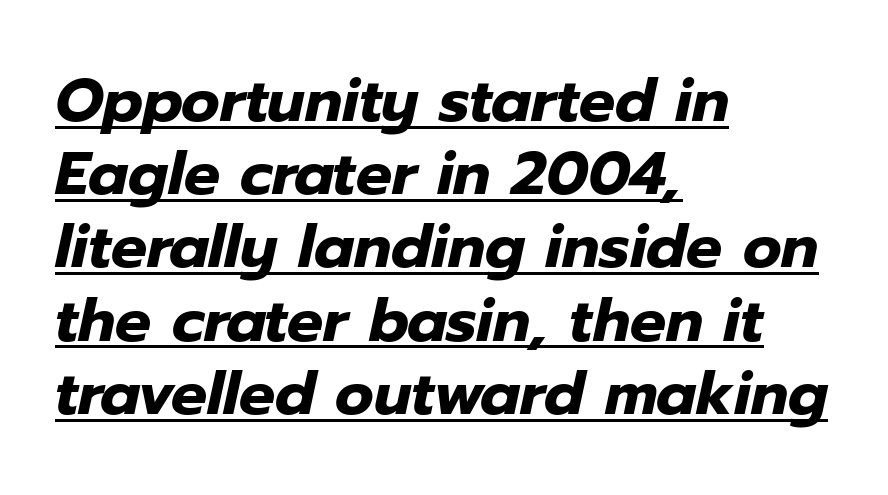
All the whitespace from short lines collects on the right. Emphasis is given by a line drawn under the lettering. Is the type bold? Yes — the strokes are clearly thick and heavy. The letters are slanted; this is an italic face.
